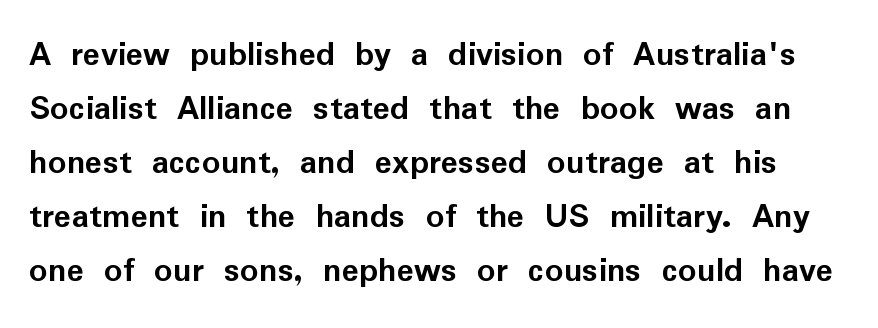
The passage shown is typeset with a sans-serif family. Designer's note — italics off, roman on. The letterforms sit shoulder to shoulder at normal distance. Typesetter's note: full bold, strokes at maximum text heaviness. Descenders are the only things crossing below the line.
